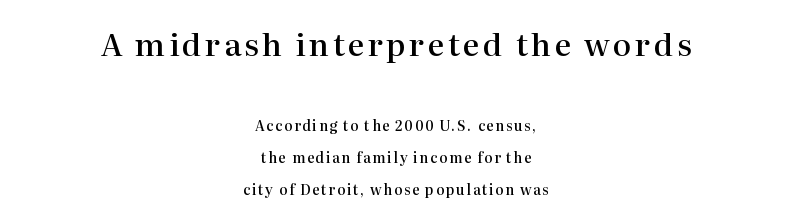
Slightly chunky letters — semibold, I'd say, not full bold. Here the first block reads like a headline and the second like body copy. The glyphs in this specimen are seriffed. A typesetter would call this proportional, since set widths differ per character. The rag falls on both sides of this text block equally.
